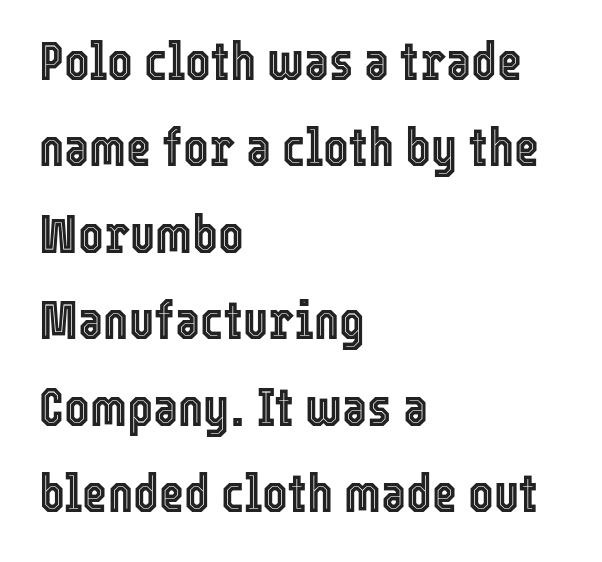
Notice how the passage keeps a crisp vertical edge on the left only. Posture: upright roman. If you measured baseline to baseline, you'd find a middling distance. A clean baseline with only descenders dipping below it. No extra tracking has been applied to these lines. Proportional: the letters do not fall into vertical columns.
